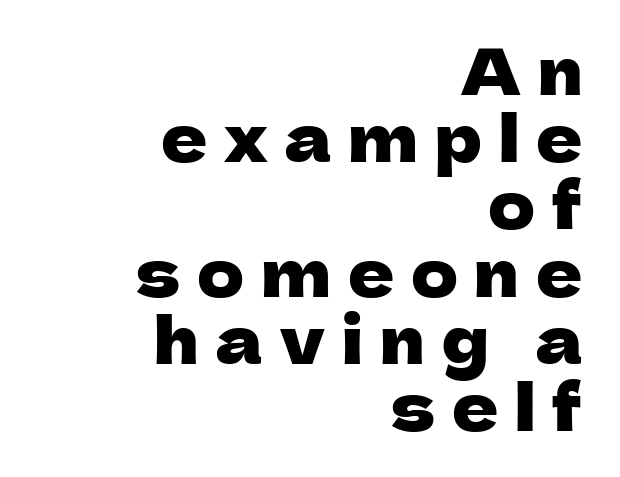
Q: Is the text italic (slanted)? A: No, it is upright.
Q: Is the typeface a serif or a sans-serif typeface? A: Sans-serif.
Q: Is the text underlined? A: No.
Q: How is the paragraph aligned? A: Right-aligned.
Q: Is the spacing between letters normal or unusually wide? A: Unusually wide.
Q: Is the spacing between lines tight, normal or loose? A: Tight.
Q: Width (condensed, normal, or wide)? A: Normal.
Q: Stroke contrast? A: Low.
Q: x-height? A: Medium.
Q: Monospaced? A: No.
